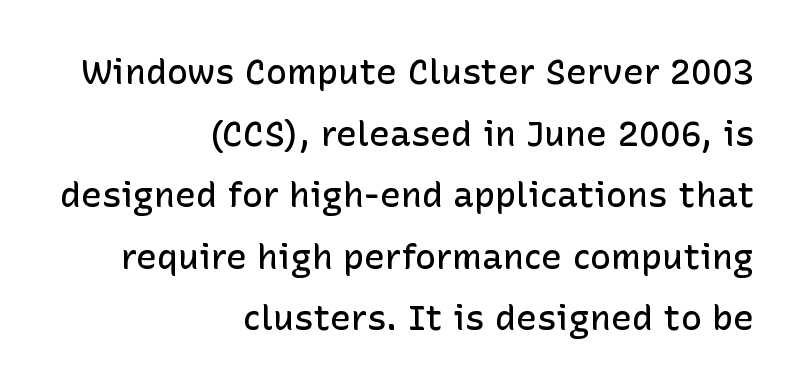
The image shows 35 px semibold sans-serif type, upright; set right-aligned, line spacing 1.76x, normal letter spacing, not underlined; low stroke contrast and a medium x-height.
